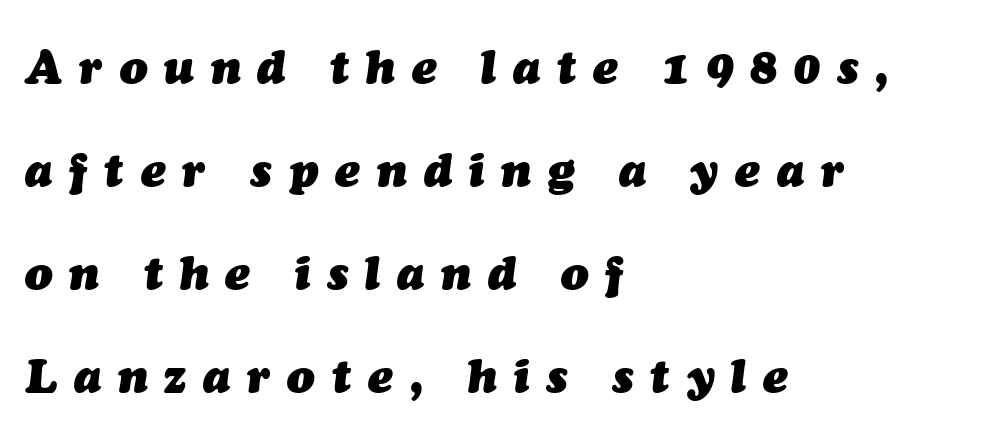
{"italic": "yes", "lean": "right", "slant_degrees": 7, "bold": "yes", "weight": "heavy", "width": "normal", "stroke_contrast": "medium", "x_height": "medium", "monospaced": "no", "underline": "no", "align": "left", "line_spacing": "loose", "line_spacing_ratio": 2.24, "letter_spacing": "wide", "letter_spacing_em": 0.37, "glyph_px": 46}
